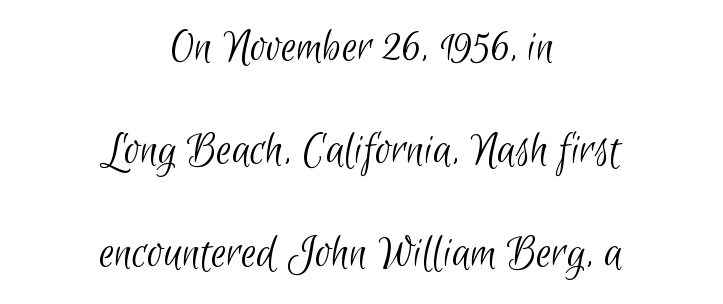
The image shows 49 px light, condensed sans-serif type; set centered, loose line spacing (2.1x), normal letter spacing, not underlined; low stroke contrast and a small x-height.
